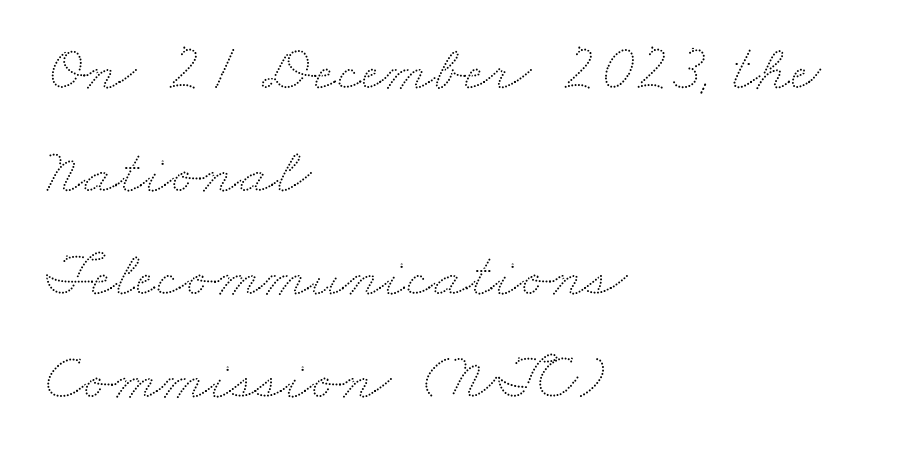
Q: Is the text underlined? A: No.
Q: How is the paragraph aligned? A: Left-aligned.
Q: Is the spacing between letters normal or unusually wide? A: Normal.
Q: Is the spacing between lines tight, normal or loose? A: Normal.
Q: Width (condensed, normal, or wide)? A: Wide.
Q: Stroke contrast? A: Low.
Q: x-height? A: Small.
Q: Monospaced? A: No.
